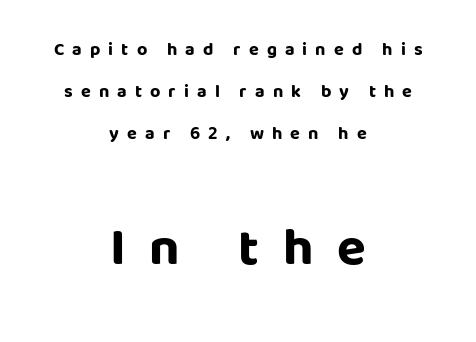
Q: Is the text bold? A: Yes.
Q: Is the text italic (slanted)? A: No, it is upright.
Q: Is the typeface a serif or a sans-serif typeface? A: Sans-serif.
Q: Is the text underlined? A: No.
Q: How is the paragraph aligned? A: Centered.
Q: Is the spacing between letters normal or unusually wide? A: Unusually wide.
Q: Is the spacing between lines tight, normal or loose? A: Loose.
Q: Which block of text is set in a larger size, the first (top) or the second (bottom)? A: The second (bottom) one.
Q: Width (condensed, normal, or wide)? A: Normal.
Q: Stroke contrast? A: Low.
Q: x-height? A: Large.
Q: Monospaced? A: No.
